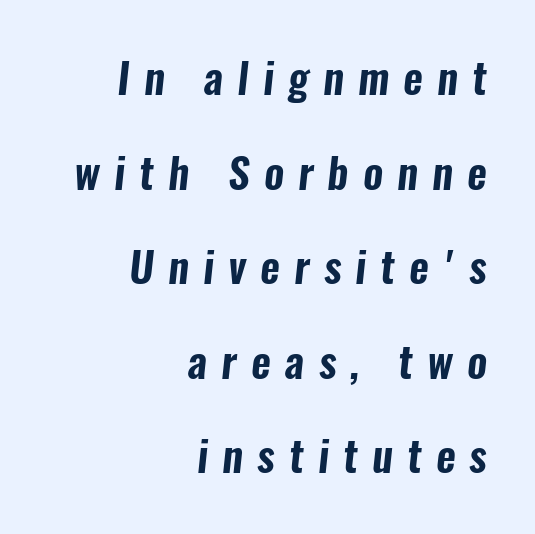
The image shows 43 px condensed sans-serif type; set right-aligned, loose line spacing (2.2x), unusually wide letter spacing (+0.33 em), not underlined; low stroke contrast and a medium x-height.
